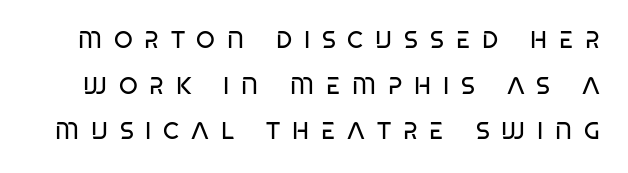
What's the leading like? Stretched, with rows far apart. Letters have the restrained weight of plain body copy at most. No word sits above an underline. Each word looks stretched out because of the extra space between its letters.
